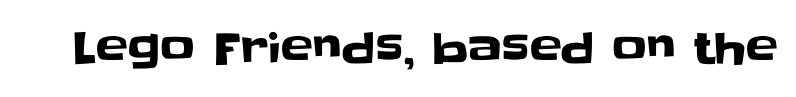
Q: Is the text italic (slanted)? A: No, it is upright.
Q: Is the typeface a serif or a sans-serif typeface? A: Sans-serif.
Q: Is the text underlined? A: No.
Q: Is the spacing between letters normal or unusually wide? A: Normal.
Q: Width (condensed, normal, or wide)? A: Normal.
Q: Stroke contrast? A: Low.
Q: x-height? A: Large.
Q: Monospaced? A: No.
